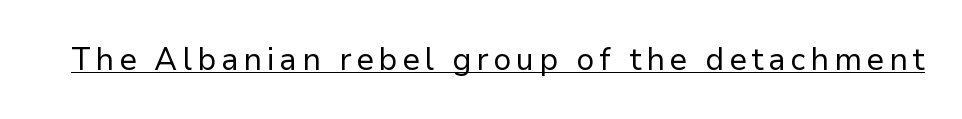
The passage shown is typeset with a sans-serif family. Glance below the letters and you will spot a drawn line. Character widths vary here, with narrow letters taking less room than wide ones. Posture: straight, roman, zero tilt. Weight class: somewhere from thin through regular.
